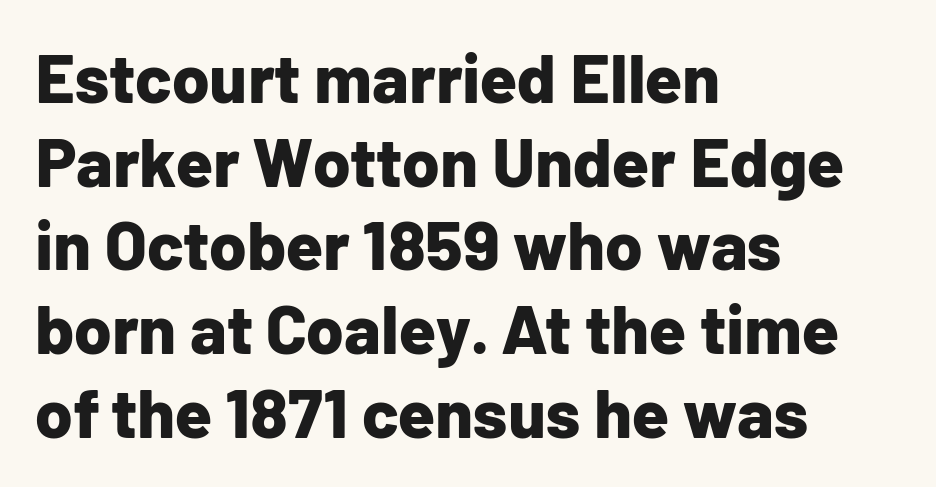
{"serif": "no", "italic": "no", "bold": "yes", "weight": "bold", "width": "normal", "stroke_contrast": "low", "x_height": "medium", "monospaced": "no", "underline": "no", "align": "left", "line_spacing_ratio": 1.23, "letter_spacing": "normal", "letter_spacing_em": 0.0, "glyph_px": 68}
